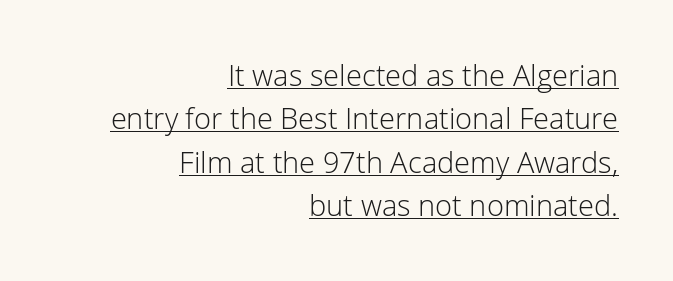
{"serif": "no", "italic": "no", "bold": "no", "weight": "light", "width": "normal", "stroke_contrast": "low", "x_height": "medium", "monospaced": "no", "underline": "yes", "align": "right", "line_spacing": "normal", "line_spacing_ratio": 1.5, "letter_spacing": "normal", "letter_spacing_em": 0.0, "glyph_px": 29}
